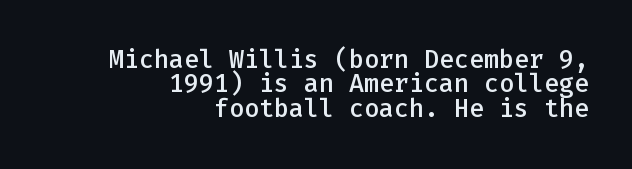
The image shows 25 px text type, upright; set right-aligned, tight line spacing (0.98x), normal letter spacing, not underlined.
